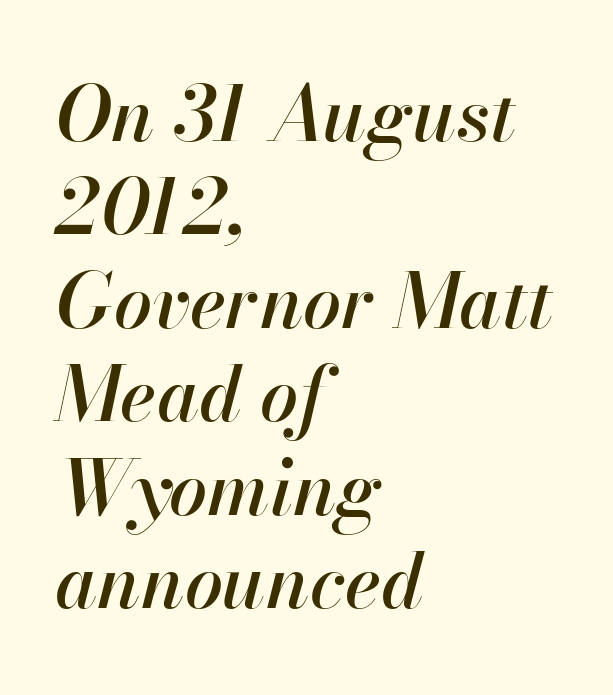
Every character sits at an angle, as italics do. You could not count columns in this text — the font is proportionally spaced. Bare-footed words on every line. The horizontal fit of the characters is conventional and even. Short and long lines alike share a common starting point at left.
